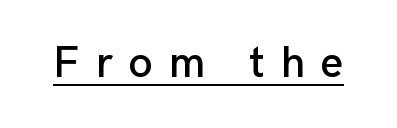
Q: Is the text italic (slanted)? A: No, it is upright.
Q: Is the typeface a serif or a sans-serif typeface? A: Sans-serif.
Q: Is the text underlined? A: Yes.
Q: Is the spacing between letters normal or unusually wide? A: Unusually wide.
Q: Width (condensed, normal, or wide)? A: Normal.
Q: Stroke contrast? A: Low.
Q: x-height? A: Medium.
Q: Monospaced? A: No.
